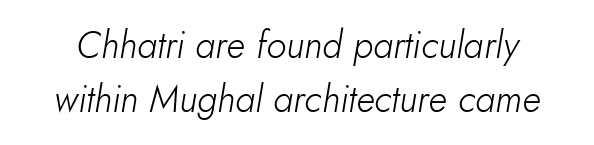
The image shows 37 px light type, italic (leaning right); set normal line spacing (1.46x), normal letter spacing, not underlined; low stroke contrast and a small x-height.
